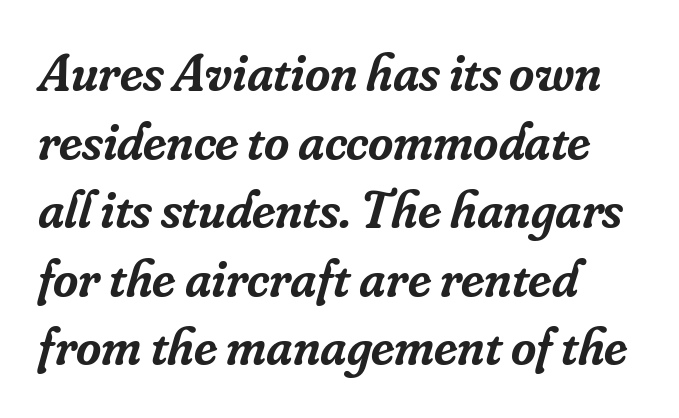
Leading matches the norm, producing a regular column. The tracking reads as untouched default to a designer's eye. Decoration check: the copy has no underline. Does the type have serifs? Yes, each stem ends in a small foot.
